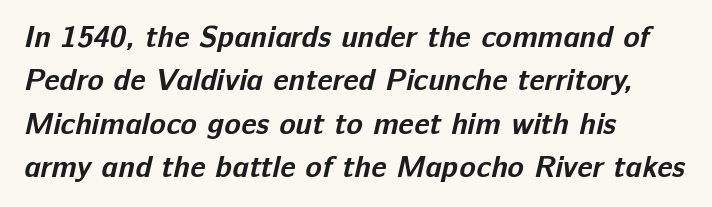
Is this a fixed-width face? No — the glyphs have proportional, varying widths. In terms of weight, the rendering is a true, heavy bold. Summary of vertical rhythm: regular, with standard interline spacing. Descender tails drop into unmarked territory.
